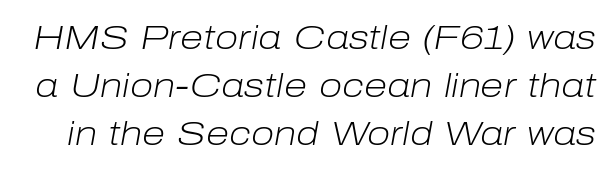
Q: Is the text bold? A: No.
Q: Is the text italic (slanted)? A: Yes, it leans right by about 10 degrees.
Q: Is the text underlined? A: No.
Q: Is the spacing between letters normal or unusually wide? A: Normal.
Q: Is the spacing between lines tight, normal or loose? A: Normal.
Q: Width (condensed, normal, or wide)? A: Normal.
Q: Stroke contrast? A: Low.
Q: x-height? A: Medium.
Q: Monospaced? A: No.
